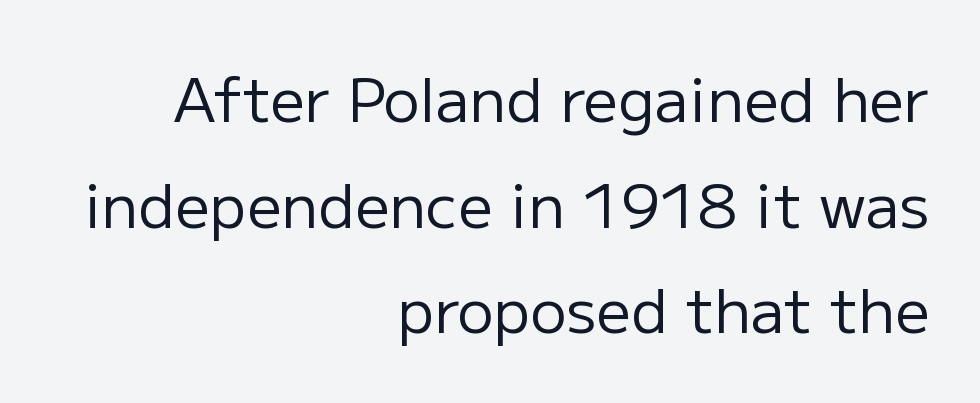
{"serif": "no", "italic": "no", "bold": "no", "weight": "regular", "width": "normal", "stroke_contrast": "low", "x_height": "medium", "monospaced": "no", "underline": "no", "align": "right", "line_spacing_ratio": 1.73, "letter_spacing": "normal", "letter_spacing_em": 0.0, "glyph_px": 61}
